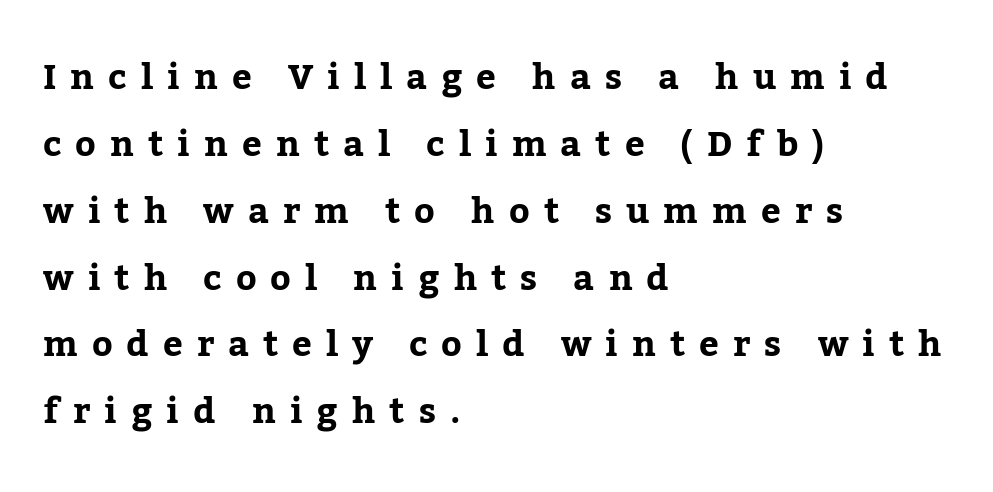
Q: Is the text bold? A: Yes.
Q: Is the text italic (slanted)? A: No, it is upright.
Q: Is the typeface a serif or a sans-serif typeface? A: Serif.
Q: Is the text underlined? A: No.
Q: How is the paragraph aligned? A: Left-aligned.
Q: Is the spacing between letters normal or unusually wide? A: Unusually wide.
Q: Is the spacing between lines tight, normal or loose? A: Loose.
Q: Width (condensed, normal, or wide)? A: Normal.
Q: Stroke contrast? A: Low.
Q: x-height? A: Medium.
Q: Monospaced? A: No.
